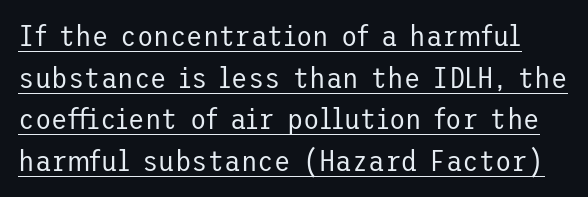
{"serif": "no", "italic": "no", "bold": "no", "weight": "regular", "width": "normal", "stroke_contrast": "low", "x_height": "medium", "underline": "yes", "line_spacing": "normal", "line_spacing_ratio": 1.39, "letter_spacing": "normal", "letter_spacing_em": 0.0, "glyph_px": 30}
